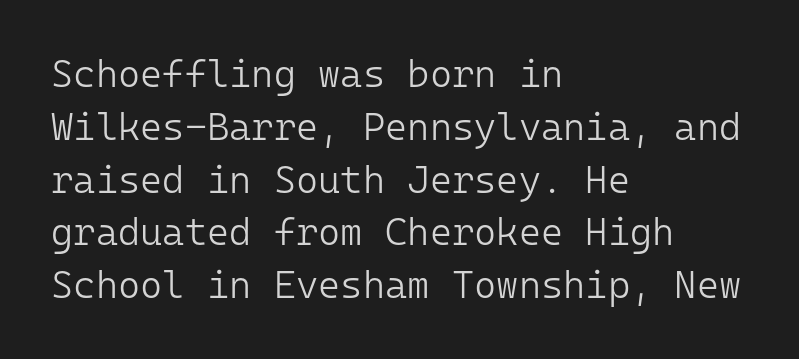
Q: Is the text bold? A: No.
Q: Is the text italic (slanted)? A: No, it is upright.
Q: Is the typeface a serif or a sans-serif typeface? A: Sans-serif.
Q: Is the text underlined? A: No.
Q: How is the paragraph aligned? A: Left-aligned.
Q: Is the spacing between letters normal or unusually wide? A: Normal.
Q: Is the spacing between lines tight, normal or loose? A: Normal.
Q: Width (condensed, normal, or wide)? A: Normal.
Q: Stroke contrast? A: Low.
Q: x-height? A: Medium.
Q: Monospaced? A: Yes.
